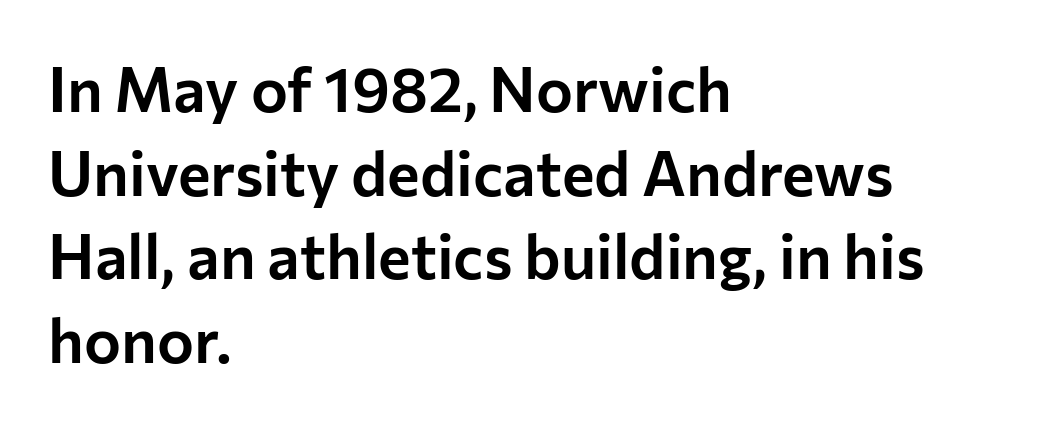
{"serif": "no", "italic": "no", "width": "normal", "stroke_contrast": "low", "x_height": "medium", "monospaced": "no", "underline": "no", "align": "left", "line_spacing": "normal", "line_spacing_ratio": 1.35, "letter_spacing": "normal", "letter_spacing_em": 0.0, "glyph_px": 62}
